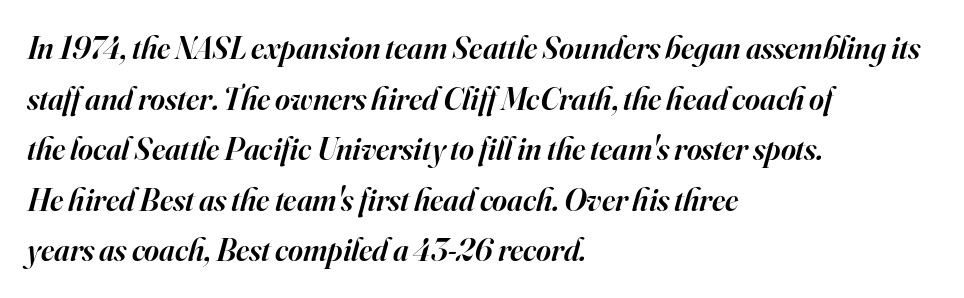
Q: Is the text bold? A: Semi-bold.
Q: Is the text italic (slanted)? A: Yes, it leans right by about 16 degrees.
Q: Is the typeface a serif or a sans-serif typeface? A: Serif.
Q: Is the text underlined? A: No.
Q: How is the paragraph aligned? A: Left-aligned.
Q: Is the spacing between letters normal or unusually wide? A: Normal.
Q: Is the spacing between lines tight, normal or loose? A: Normal.
Q: Width (condensed, normal, or wide)? A: Normal.
Q: Stroke contrast? A: High.
Q: x-height? A: Small.
Q: Monospaced? A: No.
